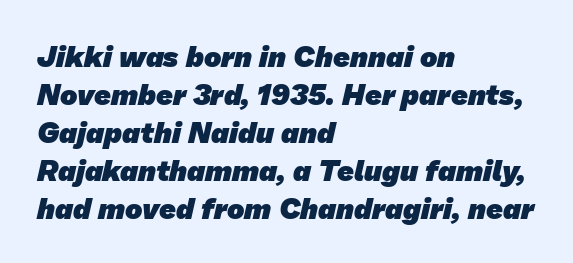
Q: Is the text bold? A: Yes.
Q: Is the typeface a serif or a sans-serif typeface? A: Sans-serif.
Q: Is the text underlined? A: No.
Q: How is the paragraph aligned? A: Left-aligned.
Q: Is the spacing between letters normal or unusually wide? A: Normal.
Q: Is the spacing between lines tight, normal or loose? A: Normal.
Q: Width (condensed, normal, or wide)? A: Normal.
Q: Stroke contrast? A: Low.
Q: x-height? A: Medium.
Q: Monospaced? A: No.
